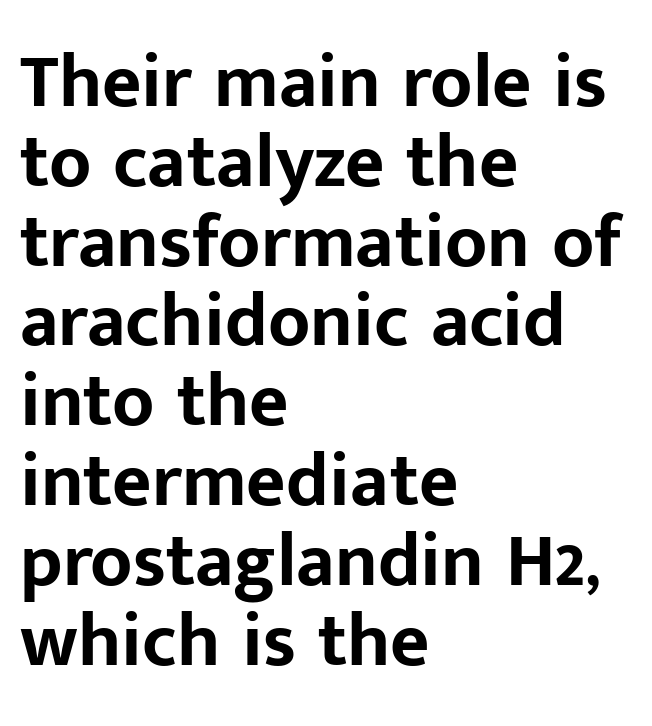
Q: Is the text bold? A: Yes.
Q: Is the text italic (slanted)? A: No, it is upright.
Q: Is the typeface a serif or a sans-serif typeface? A: Sans-serif.
Q: Is the text underlined? A: No.
Q: How is the paragraph aligned? A: Left-aligned.
Q: Is the spacing between letters normal or unusually wide? A: Normal.
Q: Is the spacing between lines tight, normal or loose? A: Tight.
Q: Width (condensed, normal, or wide)? A: Normal.
Q: Stroke contrast? A: Low.
Q: x-height? A: Medium.
Q: Monospaced? A: No.
